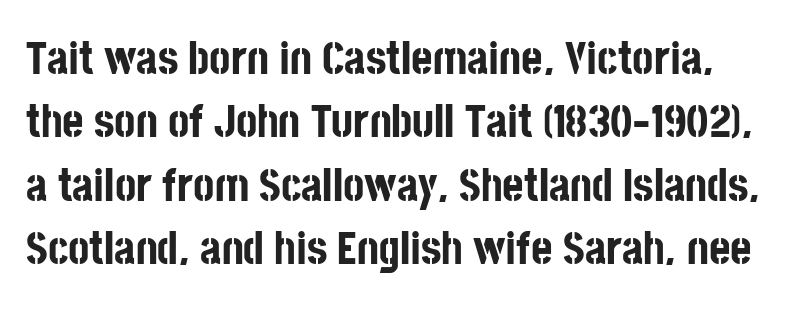
The image shows 46 px bold, condensed sans-serif type, upright; set normal line spacing (1.38x), normal letter spacing, not underlined; low stroke contrast and a large x-height.
